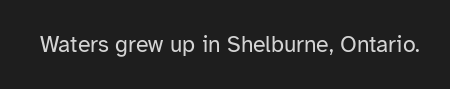
Q: Is the text bold? A: No.
Q: Is the text italic (slanted)? A: No, it is upright.
Q: Is the text underlined? A: No.
Q: Is the spacing between letters normal or unusually wide? A: Normal.
